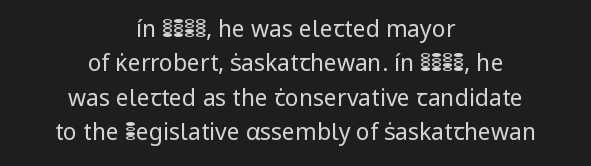
Q: Is the text bold? A: No.
Q: Is the text italic (slanted)? A: No, it is upright.
Q: Is the text underlined? A: No.
Q: How is the paragraph aligned? A: Centered.
Q: Is the spacing between letters normal or unusually wide? A: Normal.
Q: Is the spacing between lines tight, normal or loose? A: Normal.
